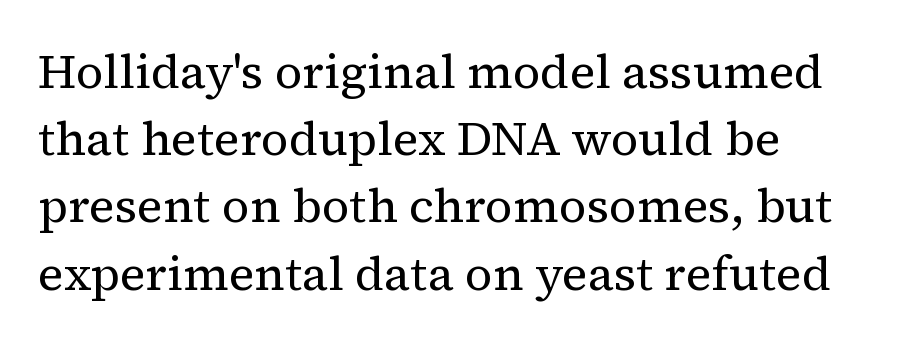
The image shows 48 px regular-weight serif type, upright; set left-aligned, normal line spacing (1.4x), normal letter spacing, not underlined; medium stroke contrast and a medium x-height.
